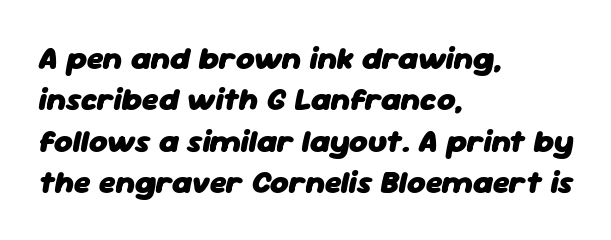
The image shows 32 px heavy type, italic (leaning right); set left-aligned, normal line spacing (1.29x), normal letter spacing, not underlined; low stroke contrast and a medium x-height.
